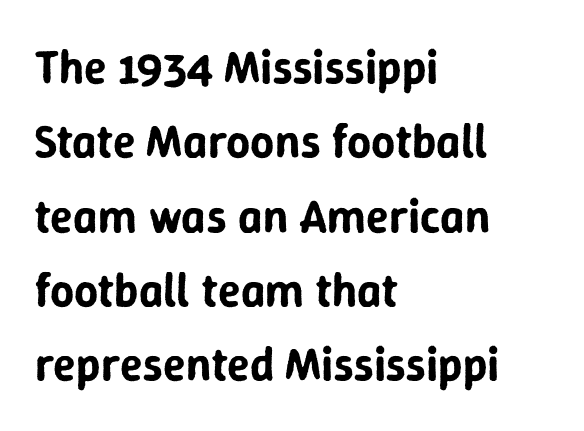
The image shows 47 px sans-serif type, upright; set left-aligned, normal line spacing (1.58x), normal letter spacing, not underlined; low stroke contrast and a medium x-height.
